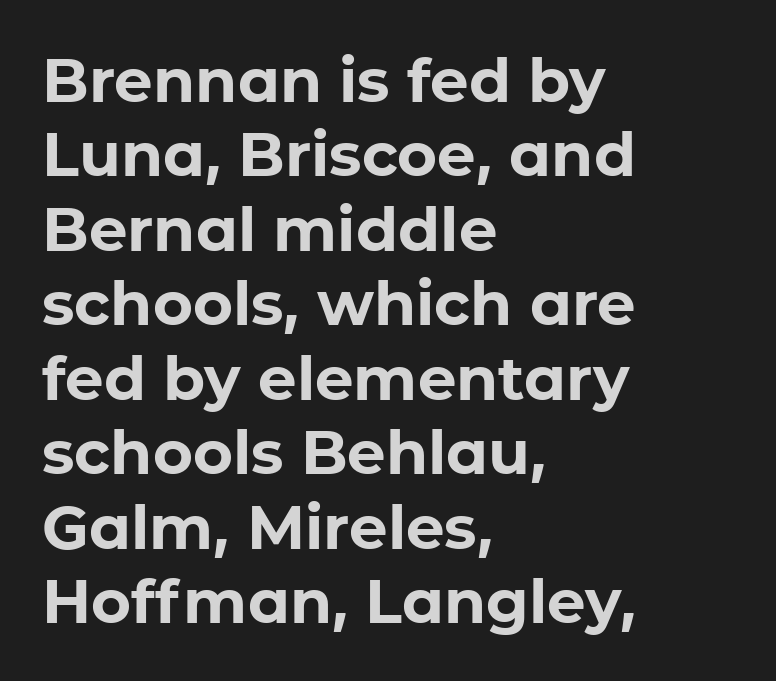
To sum up the face: it is a sans, with no serifs. Italic? Not at all — the glyphs are vertical. The letters sit at their default tracking, neither squeezed nor spread. A typesetter would call this proportional, since set widths differ per character.
